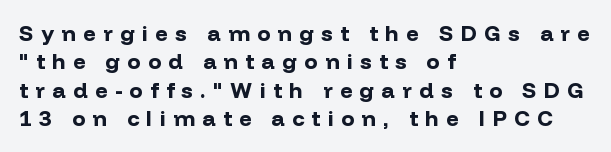
The area under the type is left untouched. The rag falls on the right side of this text block. Honestly, the row spacing looks completely unremarkable. The passage shown is emphatically bold. Letter spacing: wide.
